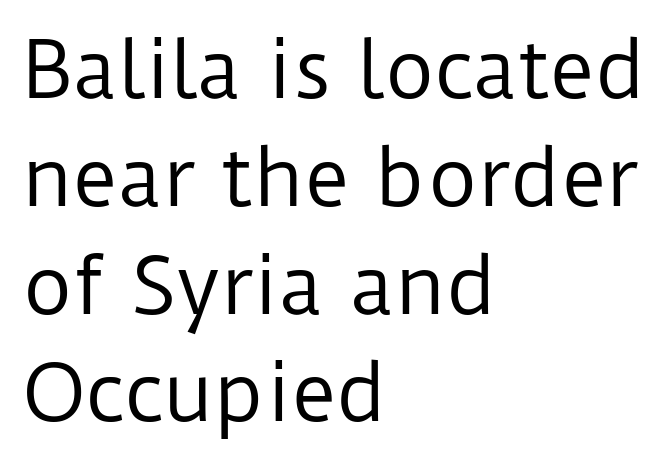
Q: Is the text bold? A: No.
Q: Is the text italic (slanted)? A: No, it is upright.
Q: Is the typeface a serif or a sans-serif typeface? A: Sans-serif.
Q: Is the text underlined? A: No.
Q: How is the paragraph aligned? A: Left-aligned.
Q: Is the spacing between letters normal or unusually wide? A: Normal.
Q: Is the spacing between lines tight, normal or loose? A: Normal.
Q: Width (condensed, normal, or wide)? A: Normal.
Q: Stroke contrast? A: Low.
Q: x-height? A: Medium.
Q: Monospaced? A: No.
